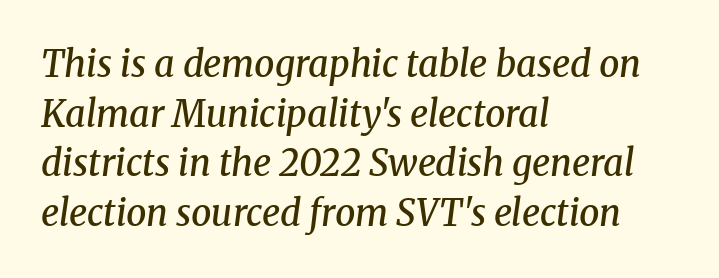
The image shows 36 px semibold serif type, italic (leaning right); set left-aligned, normal line spacing (1.38x), normal letter spacing, not underlined; medium stroke contrast and a medium x-height.
